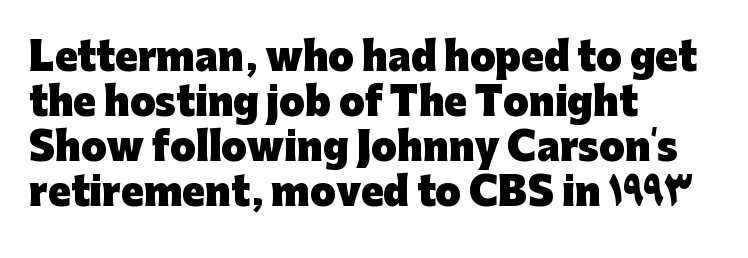
Q: Is the text bold? A: Yes.
Q: Is the text italic (slanted)? A: No, it is upright.
Q: Is the typeface a serif or a sans-serif typeface? A: Sans-serif.
Q: Is the text underlined? A: No.
Q: How is the paragraph aligned? A: Left-aligned.
Q: Is the spacing between letters normal or unusually wide? A: Normal.
Q: Width (condensed, normal, or wide)? A: Normal.
Q: Stroke contrast? A: Low.
Q: x-height? A: Medium.
Q: Monospaced? A: No.
